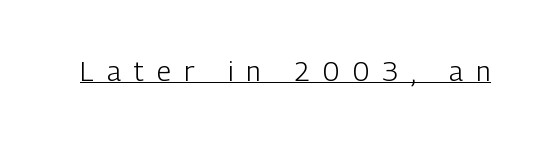
{"italic": "no", "bold": "no", "underline": "yes", "letter_spacing": "wide", "letter_spacing_em": 0.49, "glyph_px": 27}
